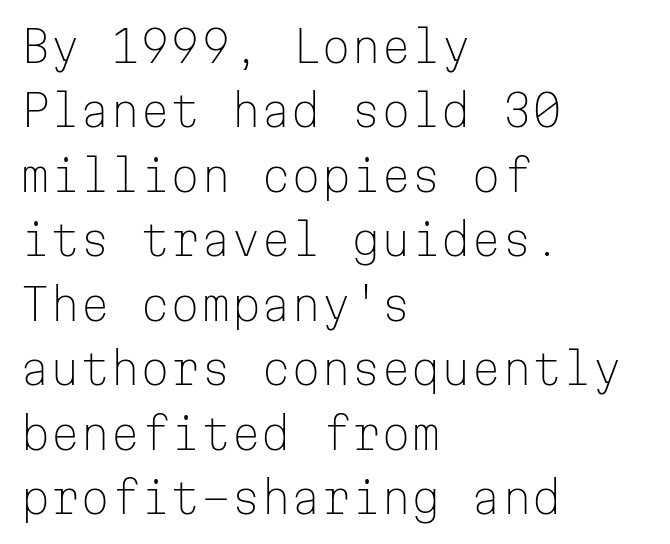
{"serif": "no", "italic": "no", "bold": "no", "weight": "light", "width": "normal", "stroke_contrast": "low", "x_height": "medium", "monospaced": "yes", "underline": "no", "align": "left", "line_spacing": "normal", "line_spacing_ratio": 1.5, "letter_spacing": "normal", "letter_spacing_em": 0.0, "glyph_px": 43}
